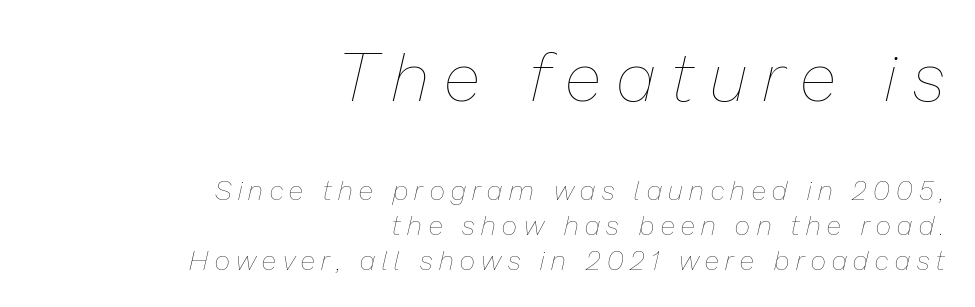
The image shows 68 px thin type, italic (leaning right); set right-aligned, normal line spacing (1.28x), unusually wide letter spacing (+0.25 em), not underlined; the first (top) block is 2.52x larger; low stroke contrast and a medium x-height.
